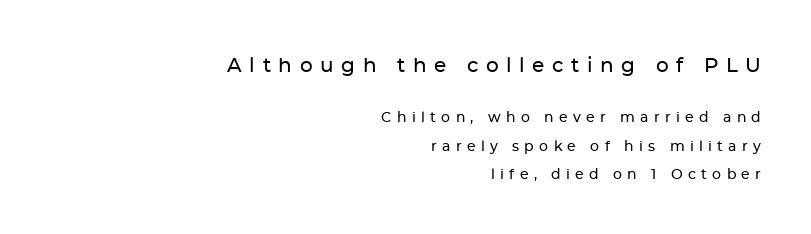
The more generous point size was reserved for the upper chunk. Nobody drew a line under any word here. Leftover space on each line is placed entirely before the opening word. Quick note: interline space is abundant. Tall strokes in this sample are plumb rather than angled. The tracking reads as deliberately expanded to a designer's eye.
